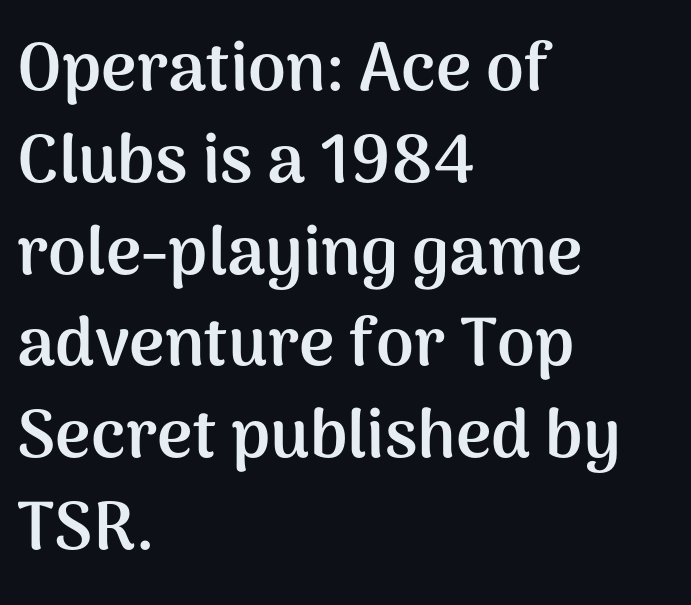
The image shows 68 px semibold sans-serif type, upright; set left-aligned, normal line spacing (1.35x), normal letter spacing, not underlined; medium stroke contrast and a medium x-height.
